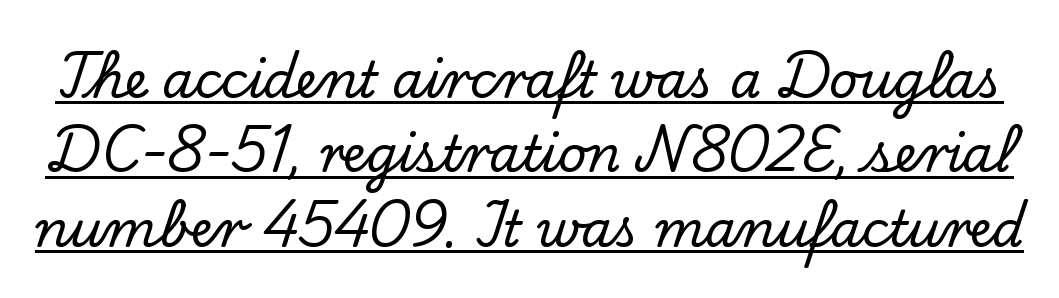
The face used here is proportionally spaced, like ordinary book or web type. These lines are composed in type with serifs. Quick note: underline on. What stands out about the letter spacing? Nothing — it is the standard amount.
